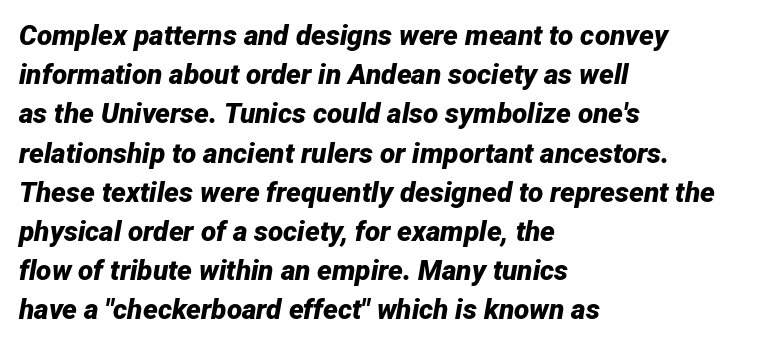
The image shows 28 px bold type, italic (leaning right); set left-aligned, normal line spacing (1.4x), normal letter spacing, not underlined; low stroke contrast and a medium x-height.
